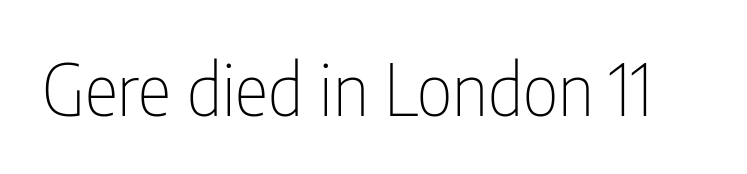
Q: Is the text bold? A: No.
Q: Is the text italic (slanted)? A: No, it is upright.
Q: Is the typeface a serif or a sans-serif typeface? A: Sans-serif.
Q: Is the text underlined? A: No.
Q: Is the spacing between letters normal or unusually wide? A: Normal.
Q: Width (condensed, normal, or wide)? A: Condensed.
Q: Stroke contrast? A: Low.
Q: x-height? A: Medium.
Q: Monospaced? A: No.
